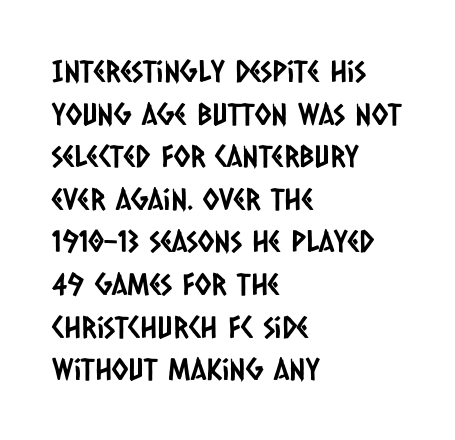
The image shows 30 px condensed sans-serif type; set left-aligned, normal line spacing (1.42x), normal letter spacing, not underlined; low stroke contrast and a large x-height.
